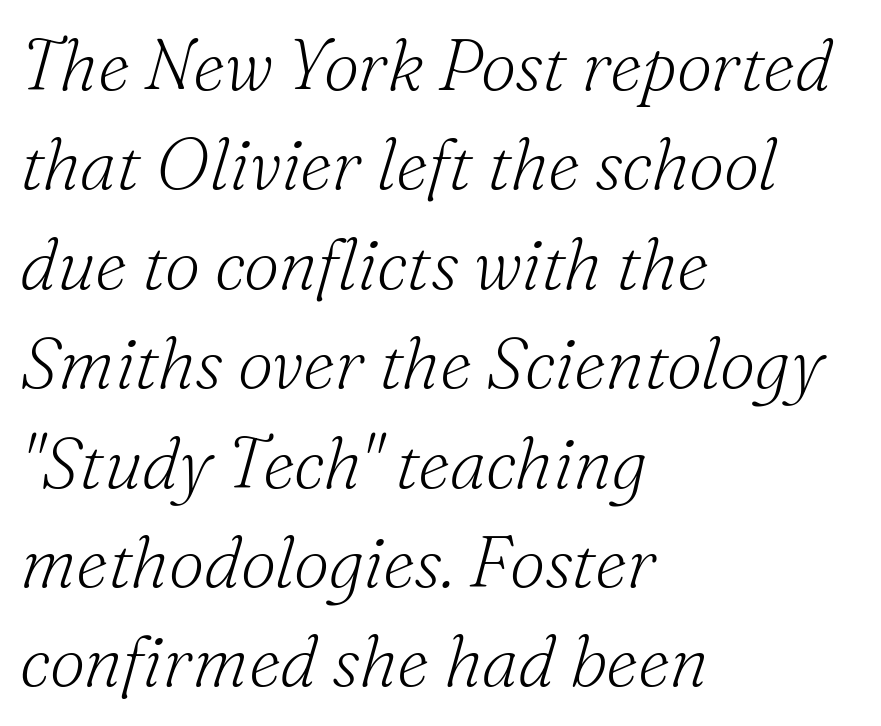
{"serif": "yes", "italic": "yes", "lean": "right", "slant_degrees": 16, "bold": "no", "weight": "light", "width": "normal", "stroke_contrast": "medium", "x_height": "small", "monospaced": "no", "underline": "no", "align": "left", "line_spacing": "normal", "line_spacing_ratio": 1.4, "letter_spacing": "normal", "letter_spacing_em": 0.0, "glyph_px": 71}
